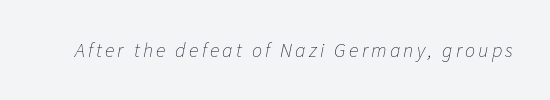
The image shows 20 px text type, italic (leaning right); set not underlined.
